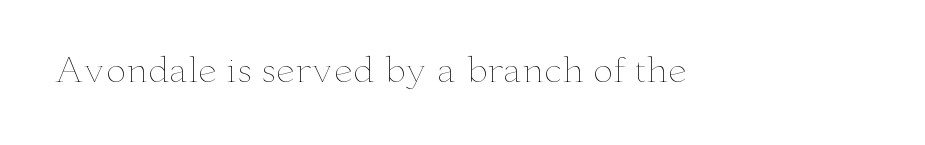
The image shows 34 px thin, wide type, upright; set normal letter spacing, not underlined; low stroke contrast and a small x-height.
